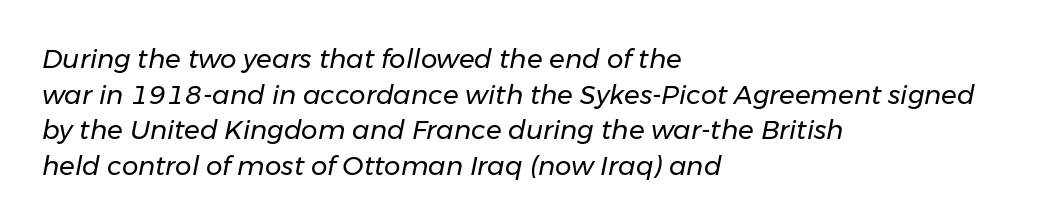
The image shows 26 px text type, italic (leaning right); set left-aligned, normal line spacing (1.37x), normal letter spacing, not underlined.
